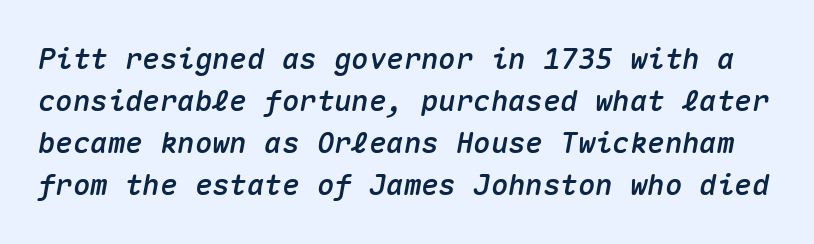
Q: Is the text italic (slanted)? A: Yes, it leans right by about 10 degrees.
Q: Is the text underlined? A: No.
Q: Is the spacing between letters normal or unusually wide? A: Normal.
Q: Is the spacing between lines tight, normal or loose? A: Normal.
Q: Width (condensed, normal, or wide)? A: Normal.
Q: Stroke contrast? A: Medium.
Q: x-height? A: Medium.
Q: Monospaced? A: Yes.
